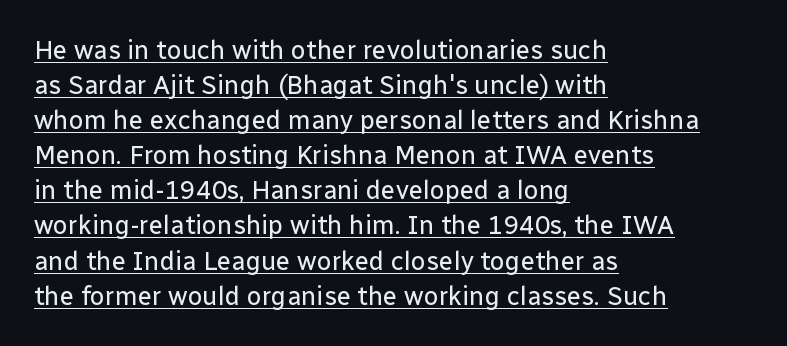
If you measured baseline to baseline, you'd find a middling distance. A continuous stroke trails under the words, as in a hyperlink. This rendering uses left alignment, leaving the right contour irregular. Posture: upright roman. This reads as an unemphasized weight, regular at the heaviest.
